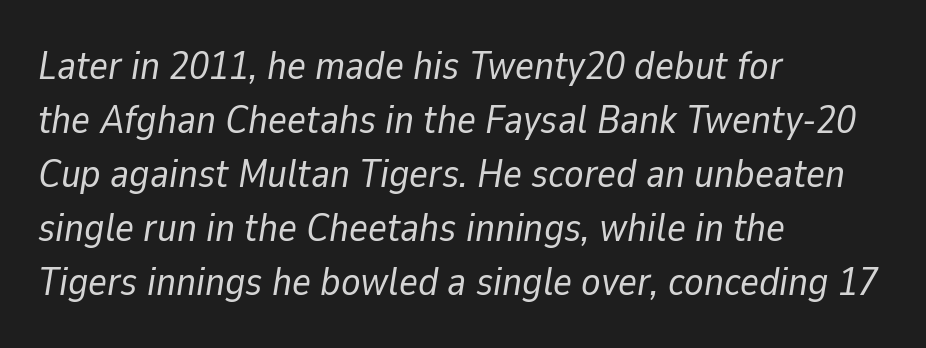
Q: Is the text bold? A: No.
Q: Is the text italic (slanted)? A: Yes, it leans right by about 9 degrees.
Q: Is the text underlined? A: No.
Q: How is the paragraph aligned? A: Left-aligned.
Q: Is the spacing between letters normal or unusually wide? A: Normal.
Q: Is the spacing between lines tight, normal or loose? A: Normal.
Q: Width (condensed, normal, or wide)? A: Normal.
Q: Stroke contrast? A: Low.
Q: x-height? A: Medium.
Q: Monospaced? A: No.
